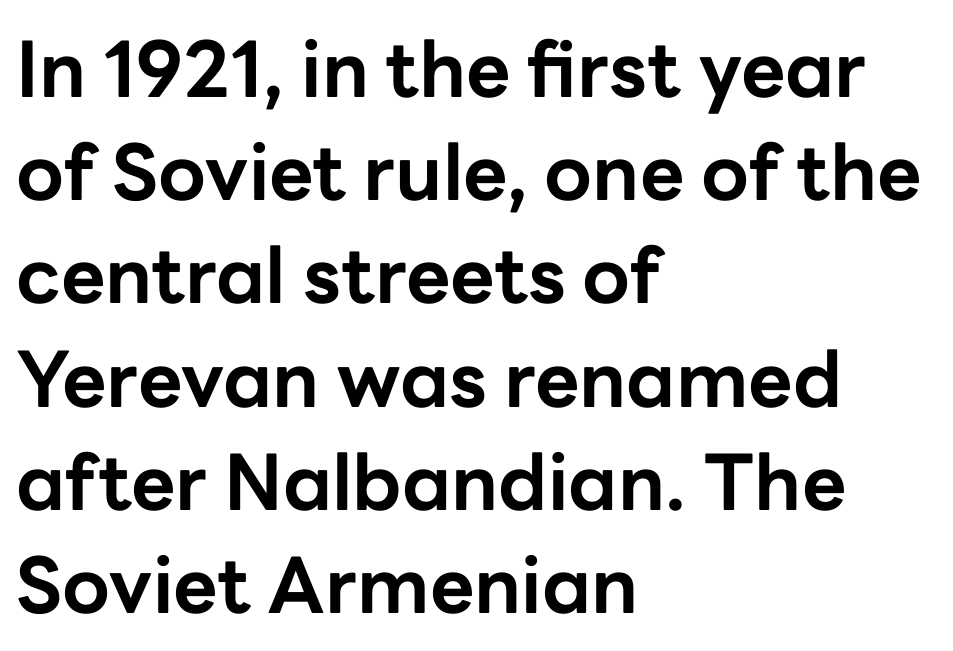
Unlike a traditional serif, this face leaves its strokes unadorned. Each row of text sits above clean, open space. Teacher's note: observe the even left margin — that is flush-left alignment. The axis of the letterforms is exactly vertical.
